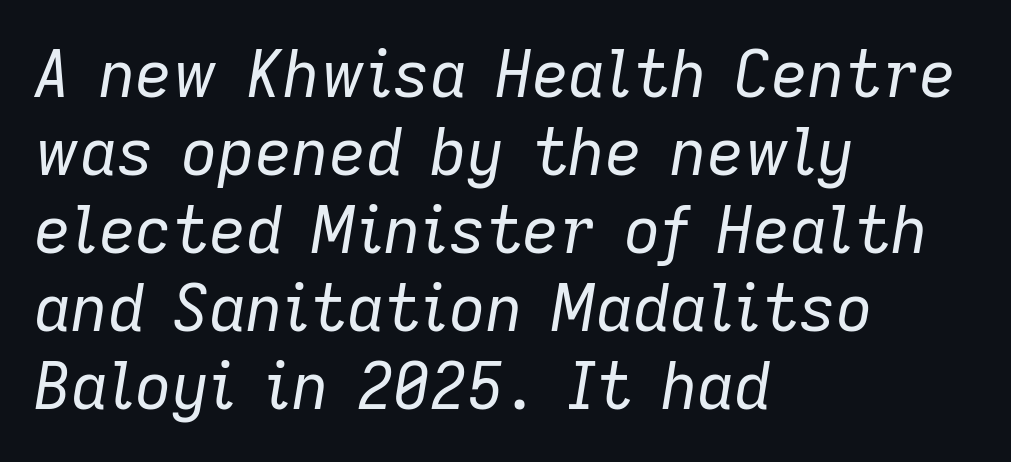
Q: Is the text bold? A: No.
Q: Is the text italic (slanted)? A: Yes, it leans right by about 9 degrees.
Q: Is the text underlined? A: No.
Q: How is the paragraph aligned? A: Left-aligned.
Q: Is the spacing between letters normal or unusually wide? A: Normal.
Q: Width (condensed, normal, or wide)? A: Normal.
Q: Stroke contrast? A: Low.
Q: x-height? A: Medium.
Q: Monospaced? A: No.
